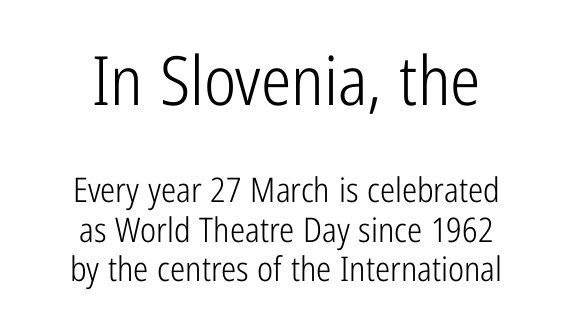
{"serif": "no", "italic": "no", "bold": "no", "weight": "light", "width": "condensed", "stroke_contrast": "low", "x_height": "medium", "monospaced": "no", "underline": "no", "align": "center", "line_spacing_ratio": 1.16, "letter_spacing": "normal", "letter_spacing_em": 0.0, "larger_block": "first", "size_ratio": 2.0, "glyph_px": 68}
